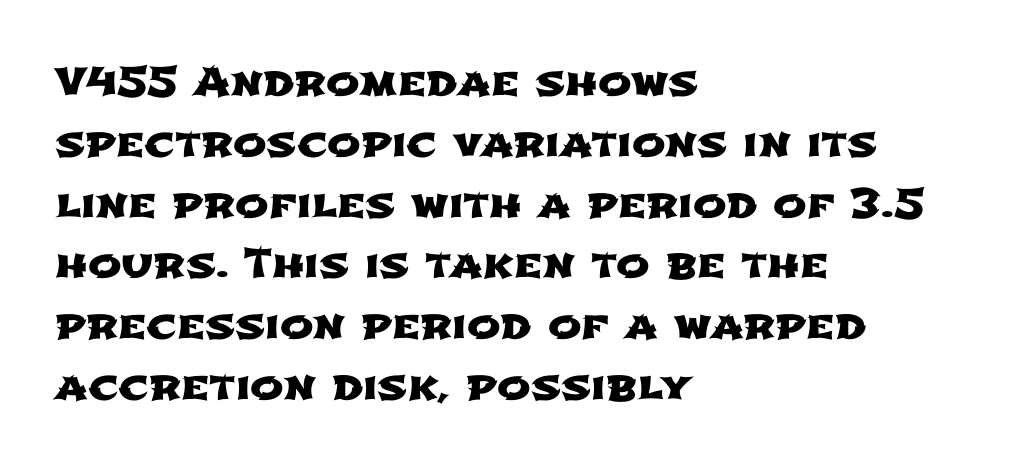
{"serif": "no", "width": "wide", "stroke_contrast": "low", "x_height": "medium", "monospaced": "no", "underline": "no", "align": "left", "line_spacing": "normal", "line_spacing_ratio": 1.52, "letter_spacing": "normal", "letter_spacing_em": 0.0, "glyph_px": 40}
